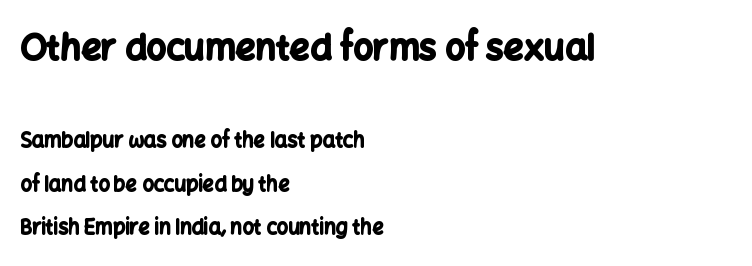
Q: Is the text bold? A: Yes.
Q: Is the text italic (slanted)? A: No, it is upright.
Q: Is the typeface a serif or a sans-serif typeface? A: Sans-serif.
Q: Is the text underlined? A: No.
Q: How is the paragraph aligned? A: Left-aligned.
Q: Is the spacing between letters normal or unusually wide? A: Normal.
Q: Is the spacing between lines tight, normal or loose? A: Loose.
Q: Which block of text is set in a larger size, the first (top) or the second (bottom)? A: The first (top) one.
Q: Width (condensed, normal, or wide)? A: Normal.
Q: Stroke contrast? A: Low.
Q: x-height? A: Medium.
Q: Monospaced? A: No.
